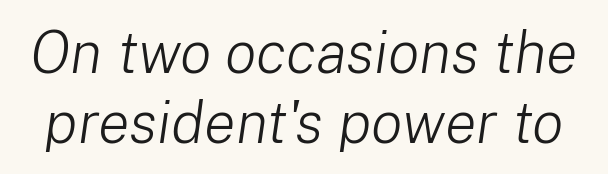
{"italic": "yes", "lean": "right", "slant_degrees": 8, "bold": "no", "weight": "light", "width": "normal", "stroke_contrast": "low", "x_height": "medium", "monospaced": "no", "underline": "no", "line_spacing_ratio": 1.19, "letter_spacing": "normal", "letter_spacing_em": 0.0, "glyph_px": 59}
